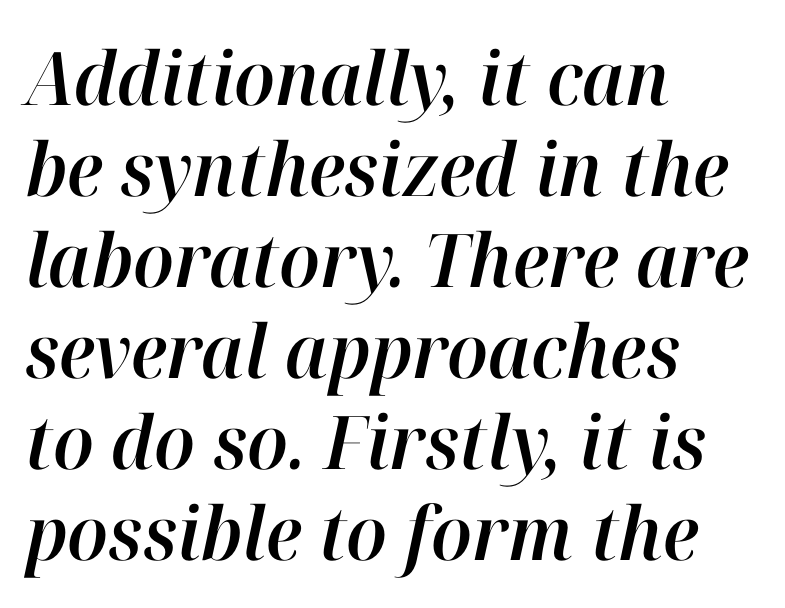
{"italic": "yes", "lean": "right", "slant_degrees": 12, "width": "normal", "stroke_contrast": "high", "x_height": "medium", "monospaced": "no", "underline": "no", "align": "left", "line_spacing_ratio": 1.23, "letter_spacing": "normal", "letter_spacing_em": 0.0, "glyph_px": 74}
